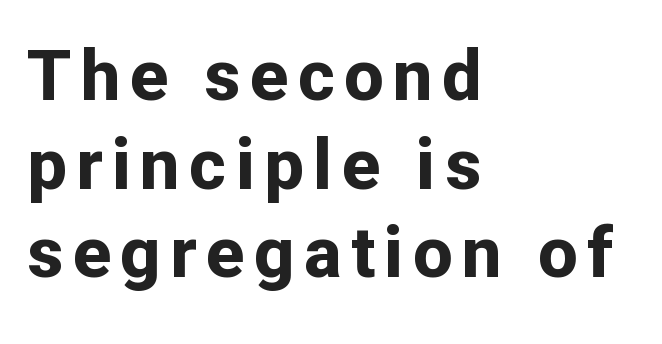
Decoration check: the copy has no underline. The rendering uses natural spacing where letterforms have individual widths. These lines carry a lot of weight — the face is fully bold. Is the block centered? No — it sits flush against the left margin. In terms of posture, this sample is upright. You can tell from the bare stems that sans-serif type was used.
